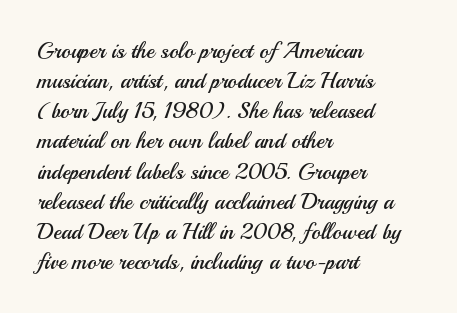
{"bold": "no", "underline": "no", "align": "left", "line_spacing": "normal", "line_spacing_ratio": 1.37, "letter_spacing": "normal", "letter_spacing_em": 0.0, "glyph_px": 22}
